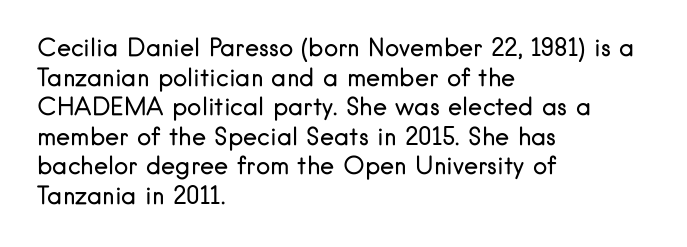
{"italic": "no", "bold": "no", "underline": "no", "align": "left", "line_spacing_ratio": 1.23, "letter_spacing": "normal", "letter_spacing_em": 0.0, "glyph_px": 24}
